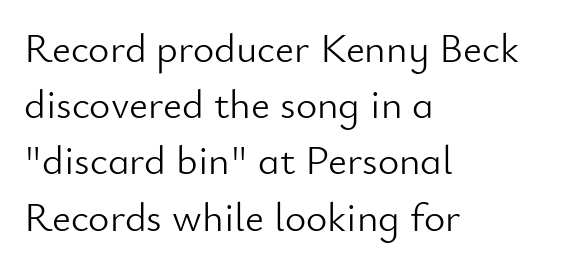
Q: Is the text bold? A: No.
Q: Is the text italic (slanted)? A: No, it is upright.
Q: Is the typeface a serif or a sans-serif typeface? A: Sans-serif.
Q: Is the text underlined? A: No.
Q: How is the paragraph aligned? A: Left-aligned.
Q: Is the spacing between letters normal or unusually wide? A: Normal.
Q: Is the spacing between lines tight, normal or loose? A: Normal.
Q: Width (condensed, normal, or wide)? A: Normal.
Q: Stroke contrast? A: Low.
Q: x-height? A: Small.
Q: Monospaced? A: No.
